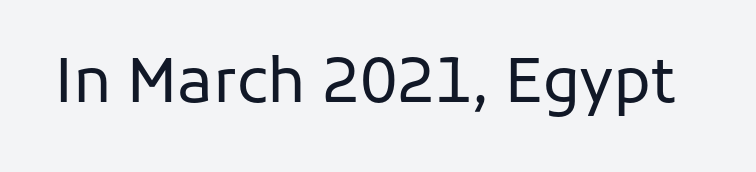
{"serif": "no", "italic": "no", "bold": "no", "weight": "regular", "width": "normal", "stroke_contrast": "low", "x_height": "medium", "monospaced": "no", "underline": "no", "letter_spacing": "normal", "letter_spacing_em": 0.0, "glyph_px": 61}
